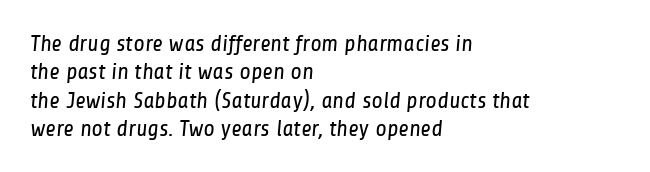
The image shows 23 px text type; set left-aligned, line spacing 1.23x, normal letter spacing, not underlined.
